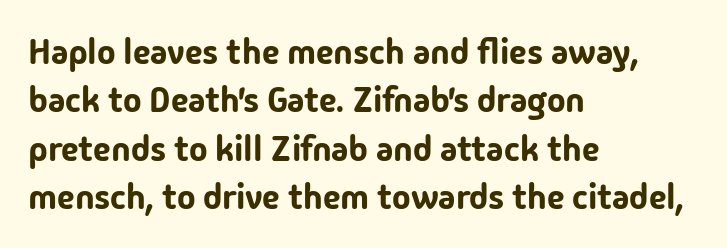
Q: Is the text italic (slanted)? A: No, it is upright.
Q: Is the typeface a serif or a sans-serif typeface? A: Sans-serif.
Q: Is the text underlined? A: No.
Q: How is the paragraph aligned? A: Left-aligned.
Q: Is the spacing between letters normal or unusually wide? A: Normal.
Q: Is the spacing between lines tight, normal or loose? A: Normal.
Q: Width (condensed, normal, or wide)? A: Normal.
Q: Stroke contrast? A: Low.
Q: x-height? A: Medium.
Q: Monospaced? A: No.
